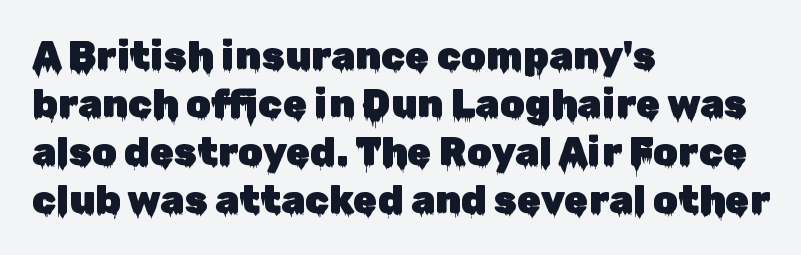
Q: Is the text italic (slanted)? A: No, it is upright.
Q: Is the typeface a serif or a sans-serif typeface? A: Sans-serif.
Q: Is the text underlined? A: No.
Q: How is the paragraph aligned? A: Left-aligned.
Q: Is the spacing between letters normal or unusually wide? A: Normal.
Q: Width (condensed, normal, or wide)? A: Normal.
Q: Stroke contrast? A: Low.
Q: x-height? A: Medium.
Q: Monospaced? A: No.
